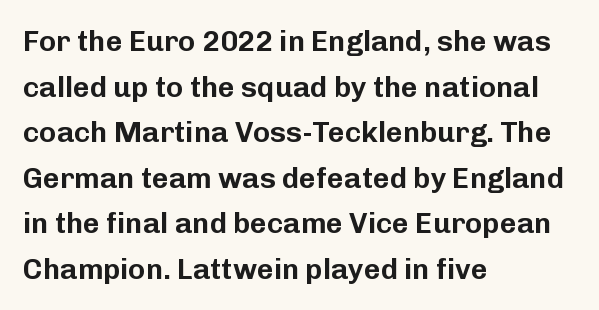
This sample keeps an unexceptional amount of space between lines. Posture: vertical. Looks like regular typesetting: each glyph gets only the width it needs. Descenders are the only things crossing below the line.
